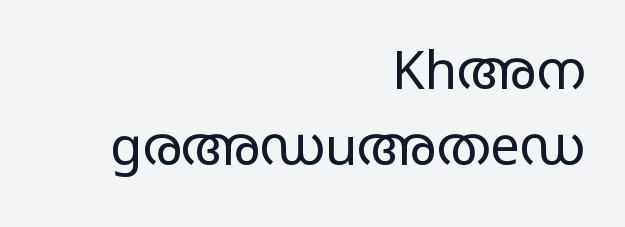
Q: Is the text bold? A: No.
Q: Is the text italic (slanted)? A: No, it is upright.
Q: Is the typeface a serif or a sans-serif typeface? A: Sans-serif.
Q: Is the text underlined? A: No.
Q: How is the paragraph aligned? A: Right-aligned.
Q: Is the spacing between letters normal or unusually wide? A: Normal.
Q: Is the spacing between lines tight, normal or loose? A: Normal.
Q: Width (condensed, normal, or wide)? A: Wide.
Q: Stroke contrast? A: Low.
Q: x-height? A: Large.
Q: Monospaced? A: No.
